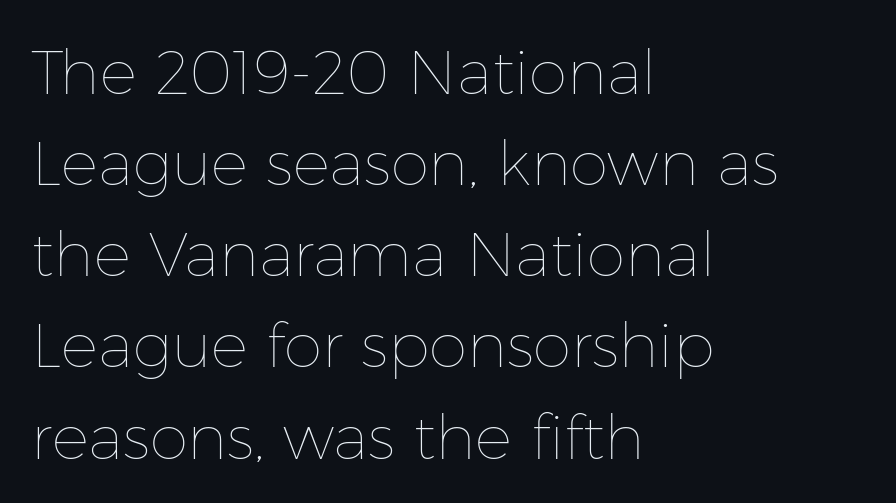
The passage shown is not underscored anywhere. Rows of type keep a routine distance in the vertical direction. This reads as an unemphasized weight, regular at the heaviest. The paragraph shown leans on its left margin.
